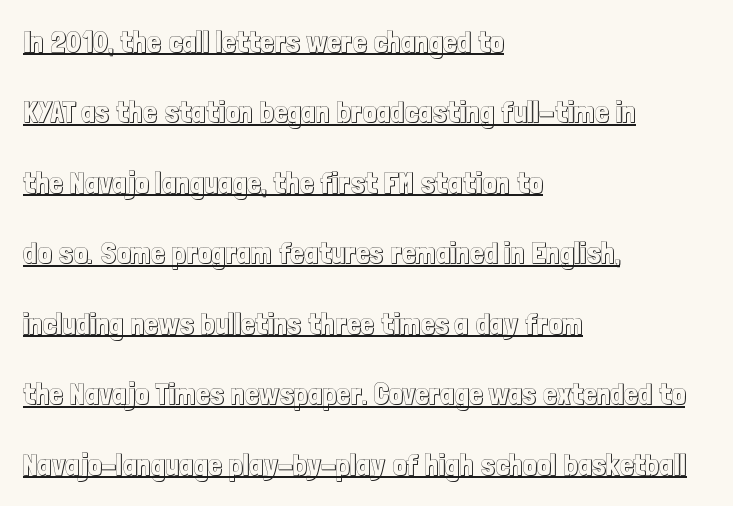
The image shows 30 px condensed type, upright; set left-aligned, loose line spacing (2.35x), normal letter spacing, underlined; a medium x-height.
